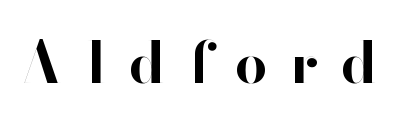
A typesetter would mark this as roman, not italic. Short note: letters widely spaced. Letterform terminals end flat and unadorned throughout the passage. Looks like regular typesetting: each glyph gets only the width it needs. Letters rest on an invisible, unmarked baseline.
